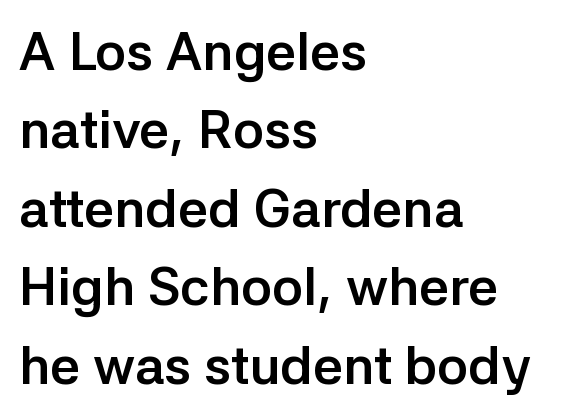
Caption: bold face, heavy strokes. What stands out about the letter spacing? Nothing — it is the standard amount. The lines are quadded left. Ordinary non-slanted type is in use.
